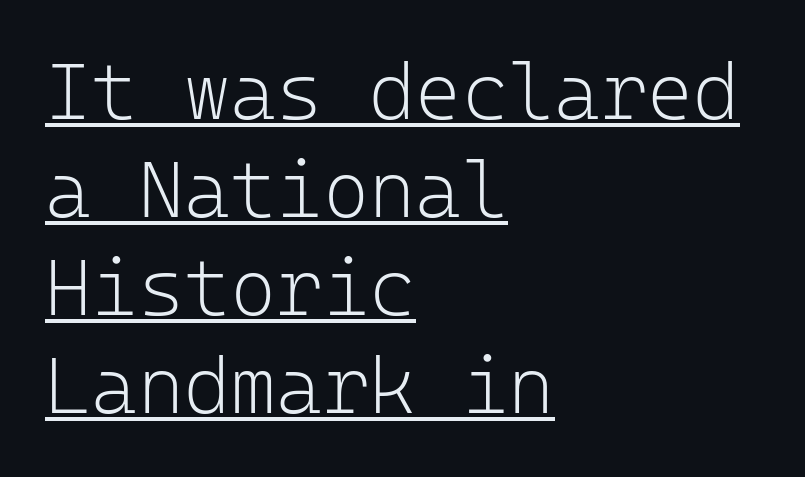
{"serif": "no", "italic": "no", "bold": "no", "weight": "light", "width": "normal", "stroke_contrast": "low", "x_height": "medium", "monospaced": "yes", "underline": "yes", "align": "left", "line_spacing_ratio": 1.24, "letter_spacing": "normal", "letter_spacing_em": 0.0, "glyph_px": 79}
